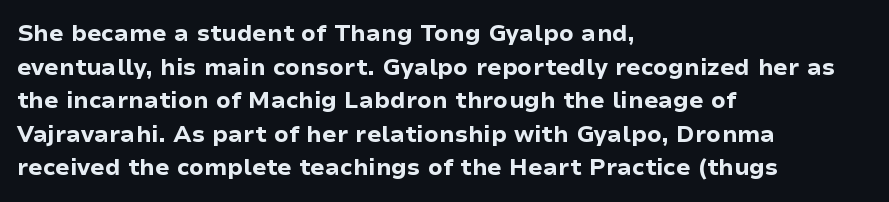
{"italic": "no", "bold": "yes", "underline": "no", "align": "left", "line_spacing": "normal", "line_spacing_ratio": 1.46, "letter_spacing": "normal", "letter_spacing_em": 0.0, "glyph_px": 23}
